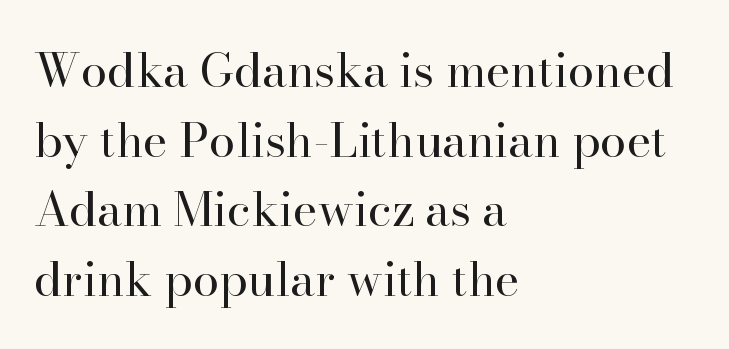
The image shows 47 px regular-weight serif type, upright; set left-aligned, normal line spacing (1.48x), normal letter spacing, not underlined; high stroke contrast and a small x-height.
